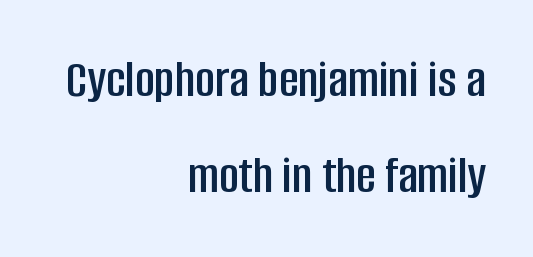
{"serif": "no", "italic": "no", "width": "condensed", "stroke_contrast": "low", "x_height": "large", "monospaced": "no", "underline": "no", "align": "right", "line_spacing_ratio": 1.78, "letter_spacing": "normal", "letter_spacing_em": 0.0, "glyph_px": 54}
